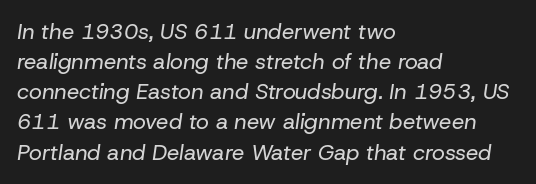
Decoration check: the copy has no underline. Weight: not bold — regular or lighter. This sample uses plain, unmodified letter spacing. A typesetter would mark this as italic.
